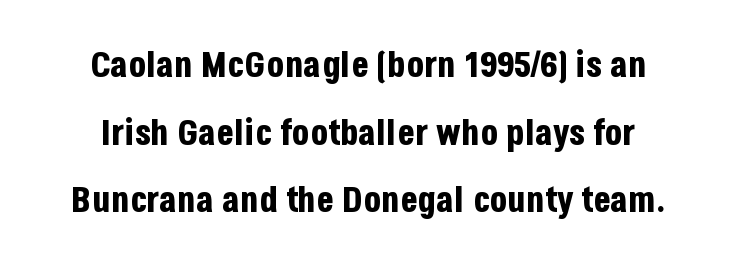
Q: Is the text bold? A: Yes.
Q: Is the text italic (slanted)? A: No, it is upright.
Q: Is the typeface a serif or a sans-serif typeface? A: Sans-serif.
Q: Is the text underlined? A: No.
Q: Is the spacing between letters normal or unusually wide? A: Normal.
Q: Width (condensed, normal, or wide)? A: Condensed.
Q: Stroke contrast? A: Low.
Q: x-height? A: Large.
Q: Monospaced? A: No.
